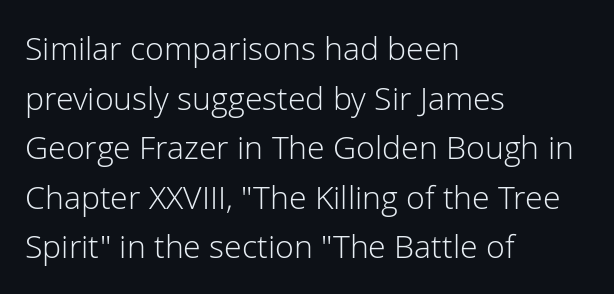
Q: Is the text bold? A: No.
Q: Is the text italic (slanted)? A: No, it is upright.
Q: Is the typeface a serif or a sans-serif typeface? A: Sans-serif.
Q: Is the text underlined? A: No.
Q: How is the paragraph aligned? A: Left-aligned.
Q: Is the spacing between letters normal or unusually wide? A: Normal.
Q: Is the spacing between lines tight, normal or loose? A: Normal.
Q: Width (condensed, normal, or wide)? A: Normal.
Q: Stroke contrast? A: Low.
Q: x-height? A: Medium.
Q: Monospaced? A: No.
